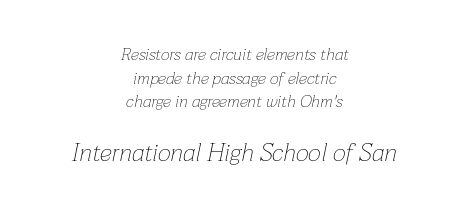
Q: Is the text bold? A: No.
Q: Is the text italic (slanted)? A: Yes, it leans right by about 12 degrees.
Q: Is the text underlined? A: No.
Q: How is the paragraph aligned? A: Centered.
Q: Is the spacing between letters normal or unusually wide? A: Normal.
Q: Is the spacing between lines tight, normal or loose? A: Normal.
Q: Which block of text is set in a larger size, the first (top) or the second (bottom)? A: The second (bottom) one.
